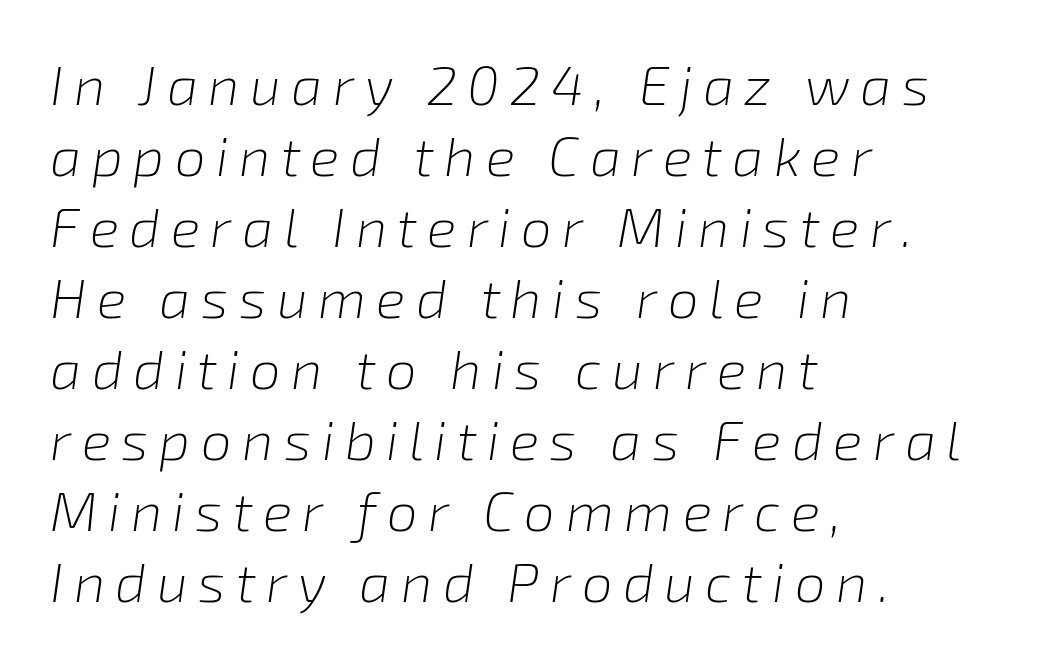
{"italic": "yes", "lean": "right", "slant_degrees": 8, "bold": "no", "weight": "light", "width": "normal", "stroke_contrast": "low", "x_height": "medium", "monospaced": "no", "underline": "no", "align": "left", "line_spacing": "normal", "line_spacing_ratio": 1.29, "glyph_px": 55}
